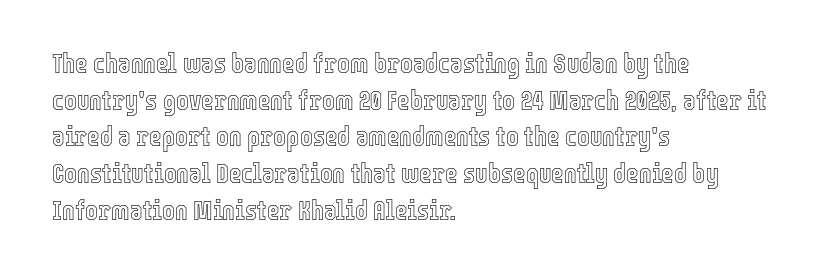
{"italic": "no", "underline": "no", "align": "left", "line_spacing": "normal", "line_spacing_ratio": 1.36, "letter_spacing": "normal", "letter_spacing_em": 0.0, "glyph_px": 27}
